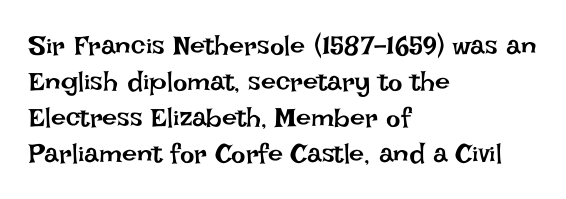
The image shows 27 px text type, upright; set left-aligned, normal line spacing (1.33x), normal letter spacing, not underlined.
